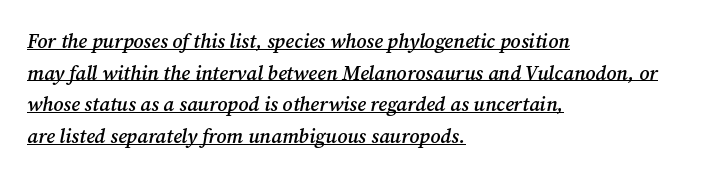
Notice how descenders clear the ascenders below comfortably — that's standard leading. Slant detected: the letters are inclined. A fair bit of extra ink — the face is semibold, not bold. No extra tracking has been applied to these lines. Descenders here cross a horizontal rule under the line.
